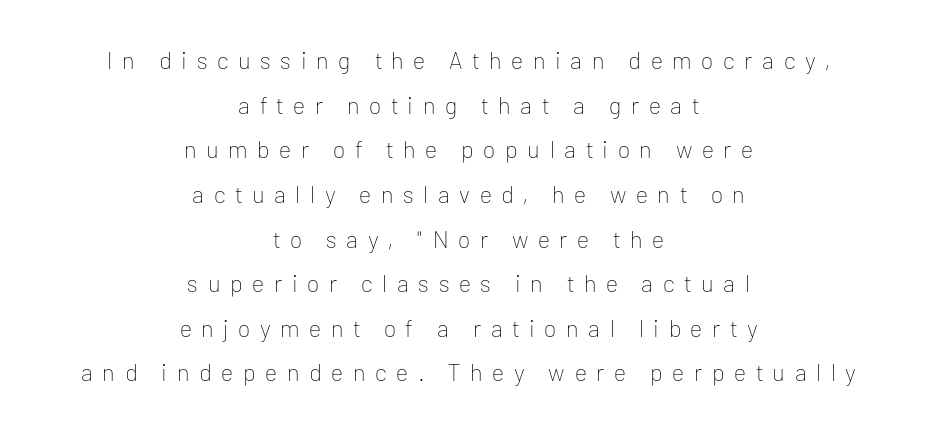
Q: Is the text bold? A: No.
Q: Is the text italic (slanted)? A: No, it is upright.
Q: Is the text underlined? A: No.
Q: How is the paragraph aligned? A: Centered.
Q: Is the spacing between letters normal or unusually wide? A: Unusually wide.
